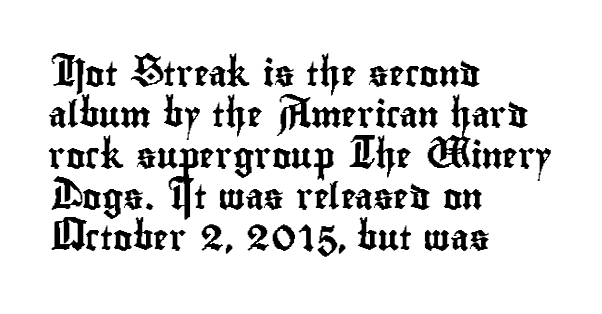
The image shows 26 px text type, upright; set left-aligned, normal line spacing (1.58x), normal letter spacing, not underlined.
